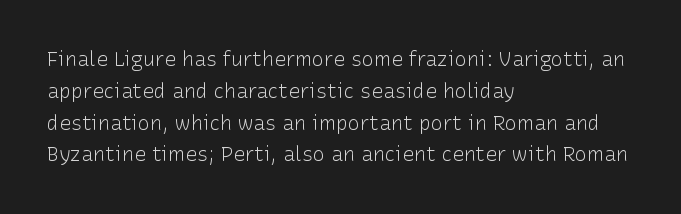
This is not heavy type; no bold has been used. Tracking here is standard; glyphs follow each other at the usual distance. Horizontal bands of white between lines are of average thickness. Underlining? Definitely not there. A student would call this left alignment; a typographer would say flush left, rag right.
